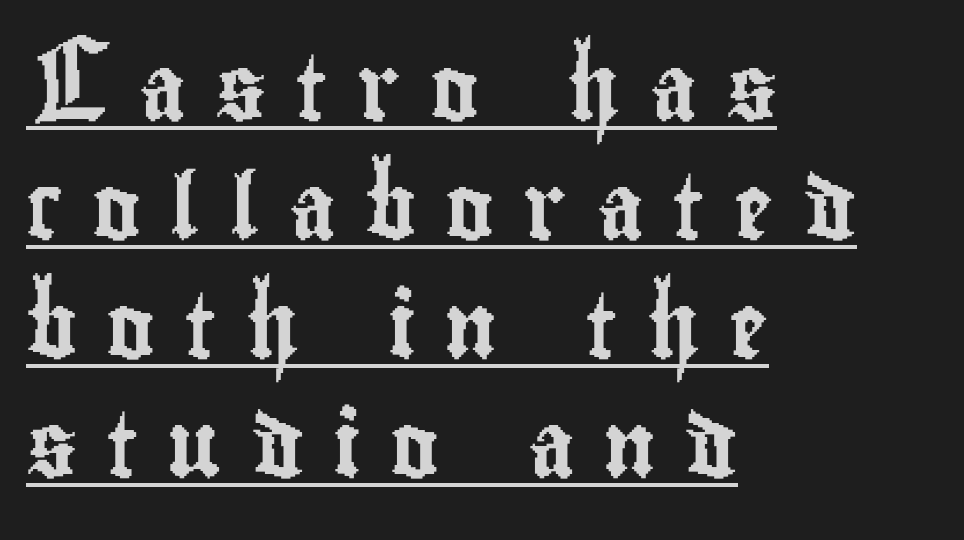
The type is letterspaced generously, with wide tracking. This sample has the flowing, uneven cadence of proportional lettering. Italic? Not at all — the glyphs are vertical. The lines in this sample share a left origin and differ only in where they stop. The glyphs in this specimen are sans serif. The string is rendered with underlining switched on.
